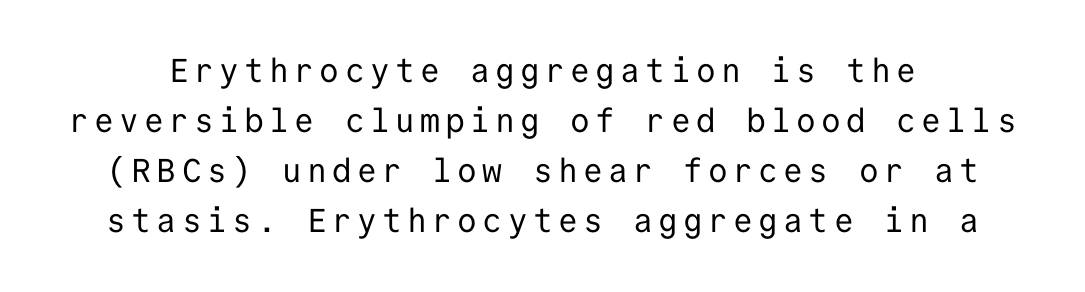
The image shows 33 px regular-weight sans-serif type, upright, monospaced; set normal line spacing (1.52x), not underlined; low stroke contrast and a medium x-height.
